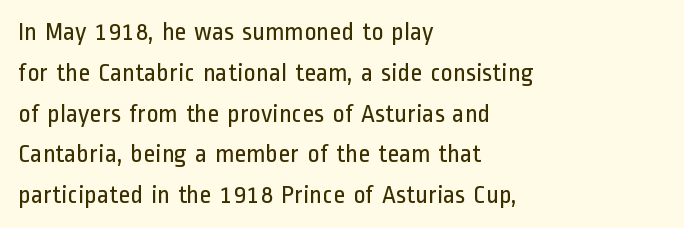
{"italic": "no", "bold": "no", "underline": "no", "align": "left", "line_spacing": "normal", "line_spacing_ratio": 1.57, "letter_spacing": "normal", "letter_spacing_em": 0.0, "glyph_px": 26}
